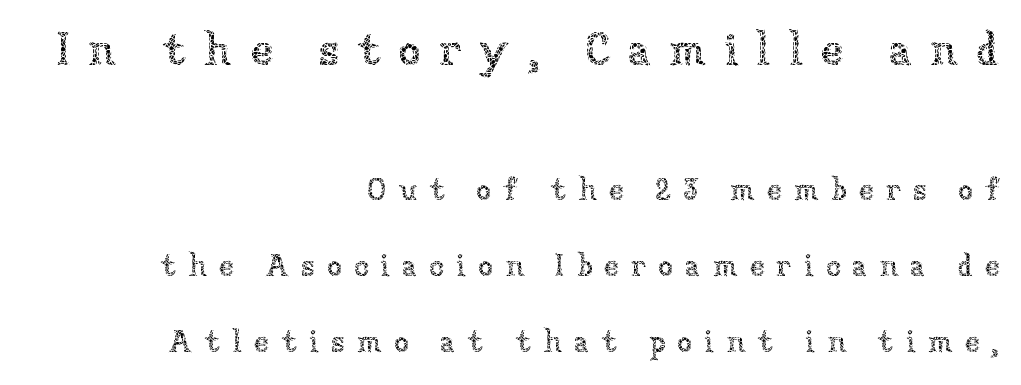
{"italic": "no", "bold": "no", "weight": "thin", "width": "normal", "stroke_contrast": "low", "x_height": "medium", "monospaced": "no", "underline": "no", "align": "right", "line_spacing": "loose", "line_spacing_ratio": 2.45, "letter_spacing": "wide", "letter_spacing_em": 0.38, "larger_block": "first", "size_ratio": 1.48, "glyph_px": 46}
